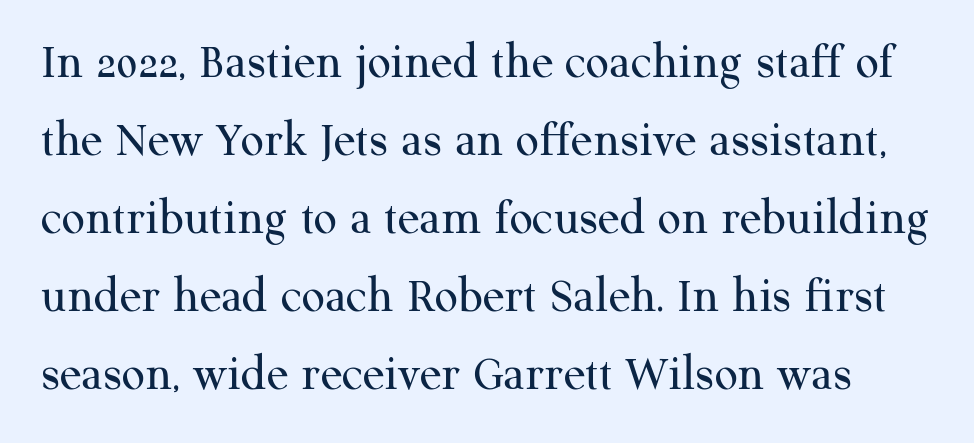
Looks like regular typesetting: each glyph gets only the width it needs. Does the leading feel generous? No, just average. Posture: straight, roman, zero tilt. Old-style or modern, the face here clearly has serifs. Glyph-to-glyph distance matches everyday printed text.
